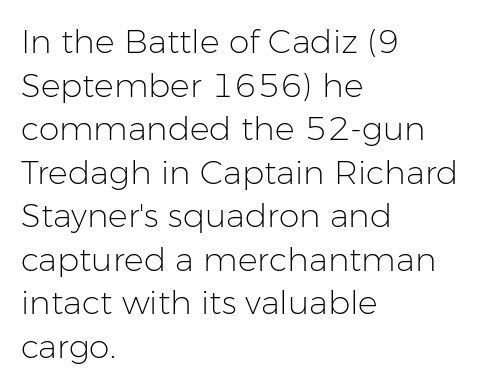
{"serif": "no", "italic": "no", "bold": "no", "weight": "light", "width": "normal", "stroke_contrast": "low", "x_height": "medium", "monospaced": "no", "underline": "no", "align": "left", "line_spacing": "normal", "line_spacing_ratio": 1.32, "letter_spacing": "normal", "letter_spacing_em": 0.0, "glyph_px": 33}
